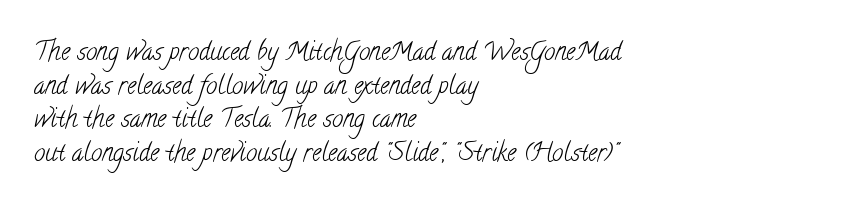
The image shows 25 px text type; set left-aligned, normal line spacing (1.35x), normal letter spacing, not underlined.
